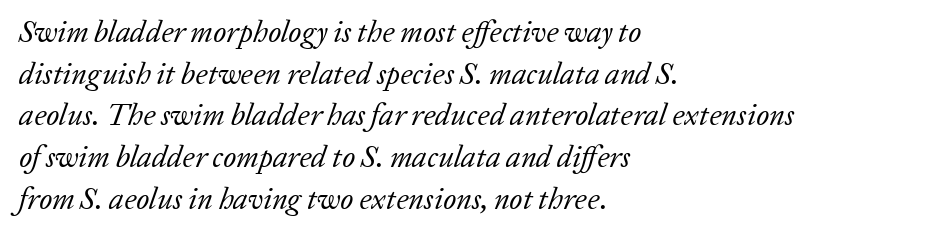
This is serif lettering, the kind often seen in printed books. Here the designer chose a conventional face with non-uniform glyph widths. A clean baseline with only descenders dipping below it. Italic? Definitely — the glyphs are oblique. A light-to-regular cut is what we see here. Is there much room between lines? A standard amount, neither cramped nor airy.
